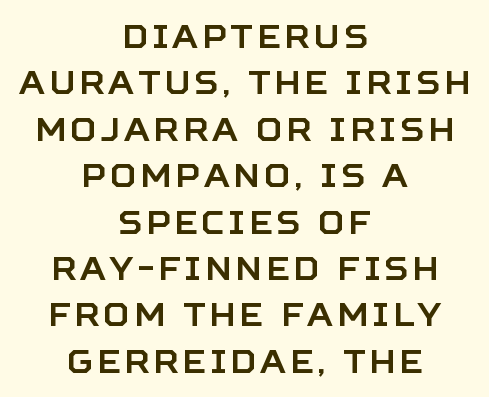
The image shows 32 px sans-serif type, upright; set centered, normal line spacing (1.45x), not underlined; low stroke contrast and a large x-height.
